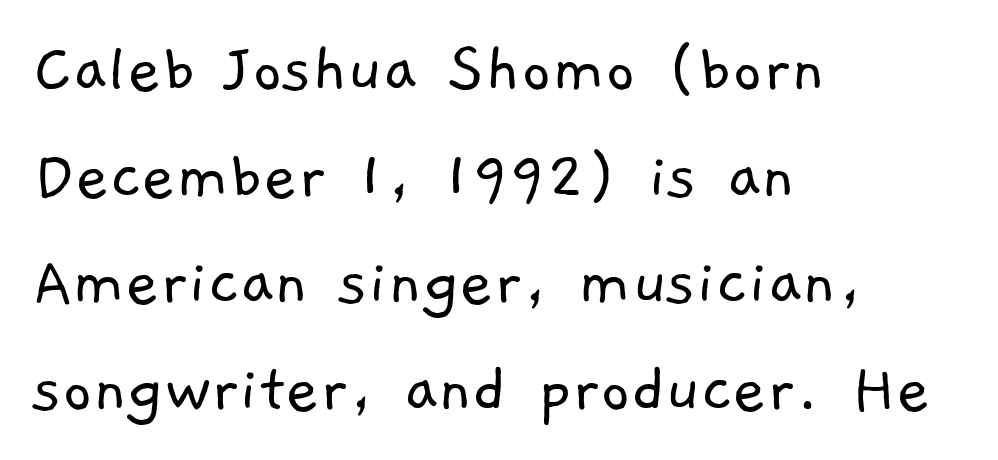
The image shows 73 px light sans-serif type; set left-aligned, normal line spacing (1.46x), normal letter spacing, not underlined; low stroke contrast and a medium x-height.
